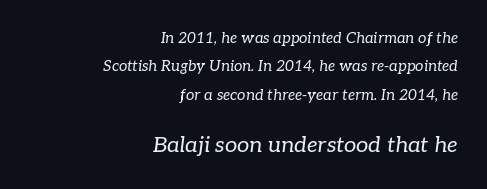
{"italic": "yes", "lean": "right", "slant_degrees": 7, "bold": "no", "underline": "no", "align": "right", "line_spacing": "loose", "line_spacing_ratio": 1.9, "letter_spacing": "normal", "letter_spacing_em": 0.0, "larger_block": "second", "size_ratio": 1.47, "glyph_px": 22}
